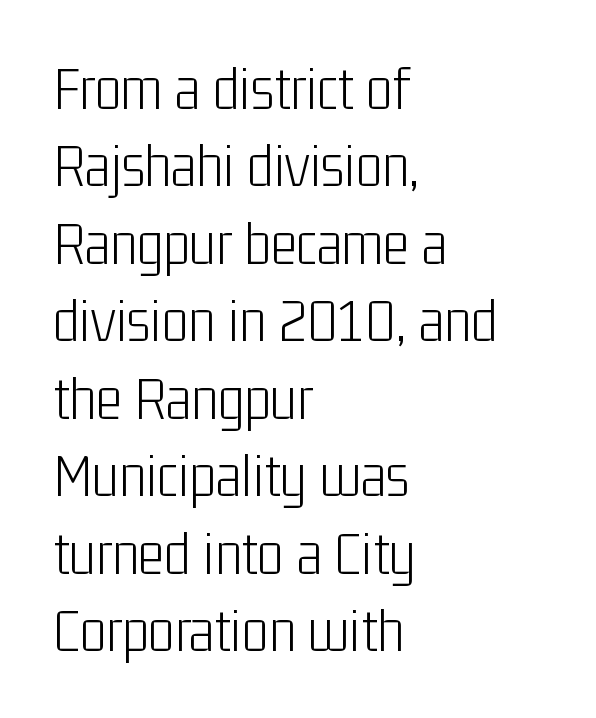
{"serif": "no", "italic": "no", "bold": "no", "weight": "light", "width": "condensed", "stroke_contrast": "low", "x_height": "medium", "monospaced": "no", "underline": "no", "align": "left", "line_spacing_ratio": 1.23, "letter_spacing": "normal", "letter_spacing_em": 0.0, "glyph_px": 63}
